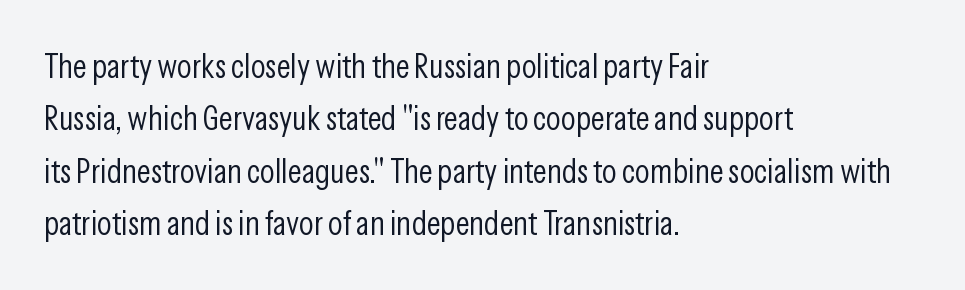
The font family rendered here belongs to the sans-serif group. Quick note: underline off. Regular leading. The face looks like a standard text weight, possibly lighter. Ascenders rise straight up at ninety degrees. Line beginnings align vertically; line endings do not.
